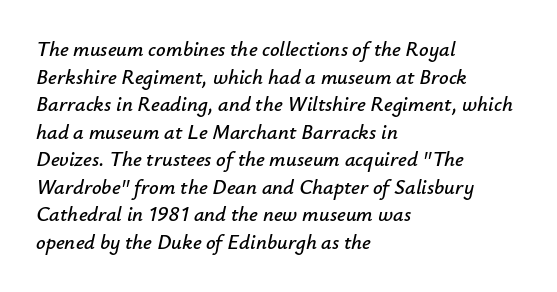
Quick note: interline space is typical. Would a proofreader flag this as italicized? Yes. The space directly below the letters is spotless. This rendering leaves character spacing at its baseline value. Where is the straight margin? On the left.
